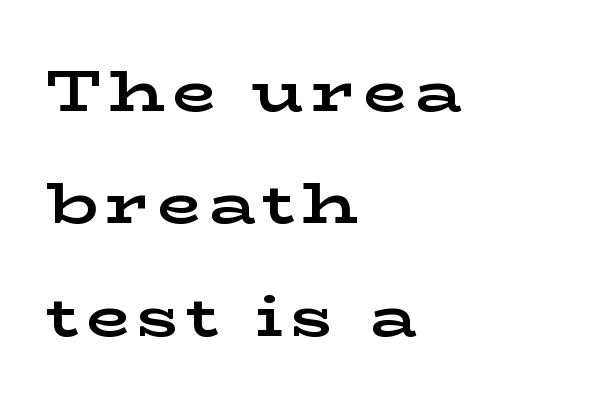
The image shows 57 px bold, wide serif type, upright; set left-aligned, loose line spacing (1.97x), not underlined; low stroke contrast and a medium x-height.
